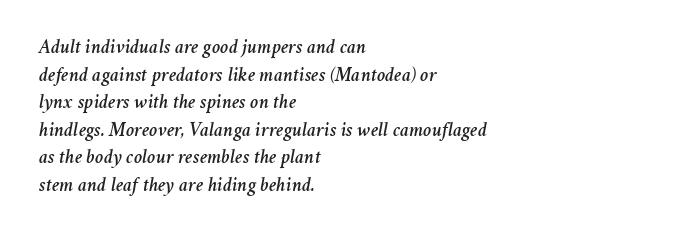
{"italic": "yes", "lean": "right", "slant_degrees": 11, "underline": "no", "align": "left", "line_spacing": "normal", "line_spacing_ratio": 1.38, "letter_spacing": "normal", "letter_spacing_em": 0.0, "glyph_px": 20}
